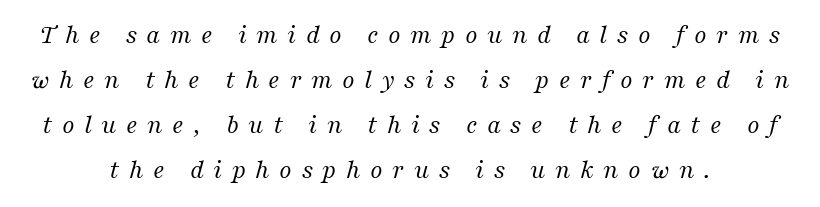
{"italic": "yes", "lean": "right", "slant_degrees": 16, "bold": "no", "underline": "no", "align": "center", "line_spacing": "normal", "line_spacing_ratio": 1.67, "letter_spacing": "wide", "letter_spacing_em": 0.35, "glyph_px": 27}
